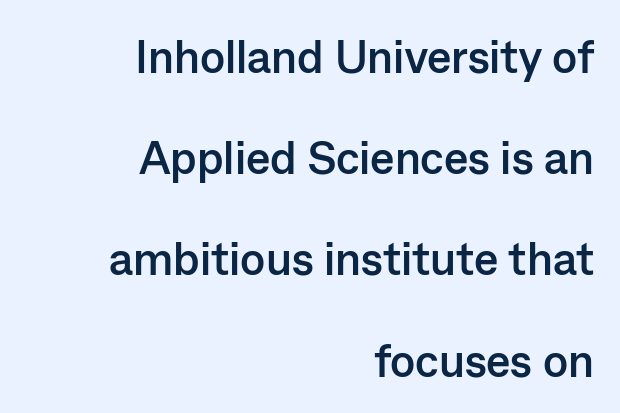
The rendering anchors every line to the right-hand side. Each word holds together tightly as a unit, with standard inter-letter gaps. Type without underlining. Vertical spacing — loose.
